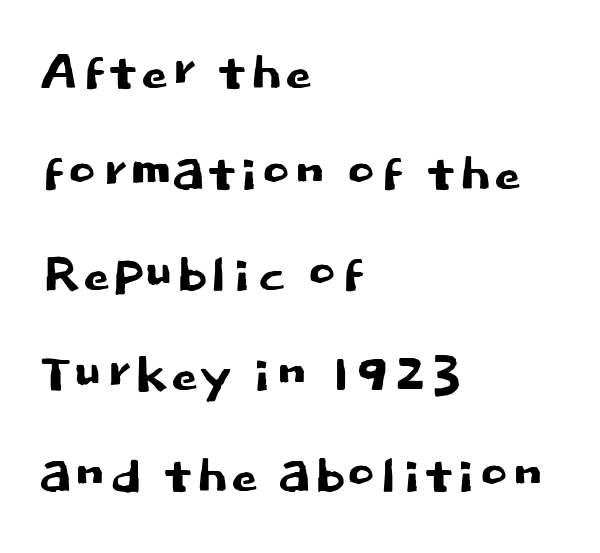
Unmarked baselines from the first word to the last. Leading: standard. The letters advance in unequal steps, a hallmark of proportional type. Reading down the block, your eye returns to a fixed left position each line. Is this a sans? Yes — the strokes have no serifs.
